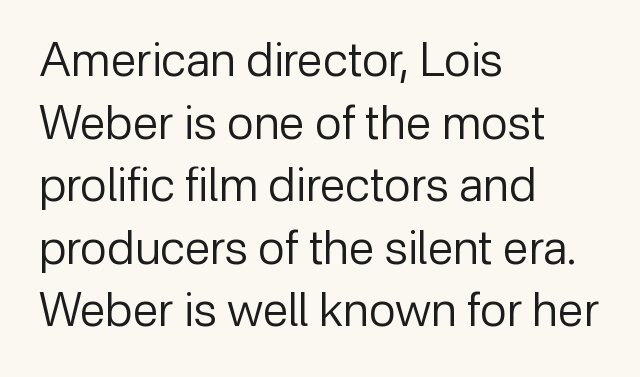
Q: Is the text bold? A: No.
Q: Is the text italic (slanted)? A: No, it is upright.
Q: Is the typeface a serif or a sans-serif typeface? A: Sans-serif.
Q: Is the text underlined? A: No.
Q: How is the paragraph aligned? A: Left-aligned.
Q: Is the spacing between letters normal or unusually wide? A: Normal.
Q: Is the spacing between lines tight, normal or loose? A: Normal.
Q: Width (condensed, normal, or wide)? A: Normal.
Q: Stroke contrast? A: Low.
Q: x-height? A: Medium.
Q: Monospaced? A: No.
